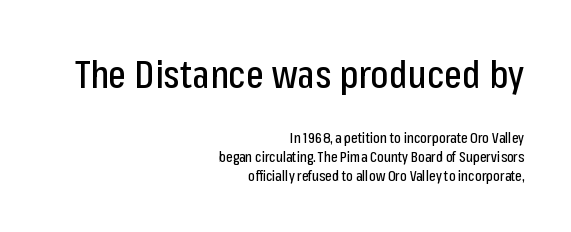
Rows of type keep a routine distance in the vertical direction. The tracking reads as untouched default to a designer's eye. A bare baseline throughout the passage. Spacing verdict: proportional, widths tailored to each character.
